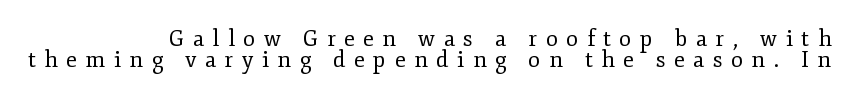
{"italic": "no", "bold": "no", "underline": "no", "align": "right", "line_spacing": "tight", "line_spacing_ratio": 0.96, "letter_spacing": "wide", "letter_spacing_em": 0.39, "glyph_px": 22}
